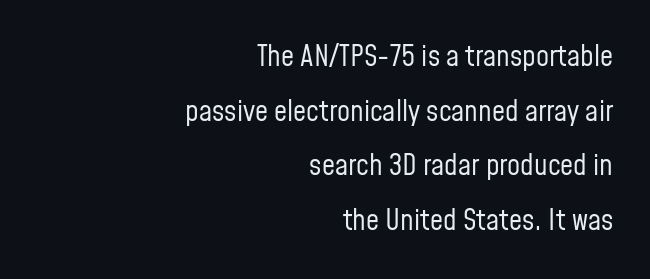
{"serif": "no", "italic": "no", "bold": "no", "weight": "regular", "width": "condensed", "stroke_contrast": "low", "x_height": "medium", "monospaced": "no", "underline": "no", "align": "right", "line_spacing_ratio": 1.88, "letter_spacing": "normal", "letter_spacing_em": 0.0, "glyph_px": 29}
